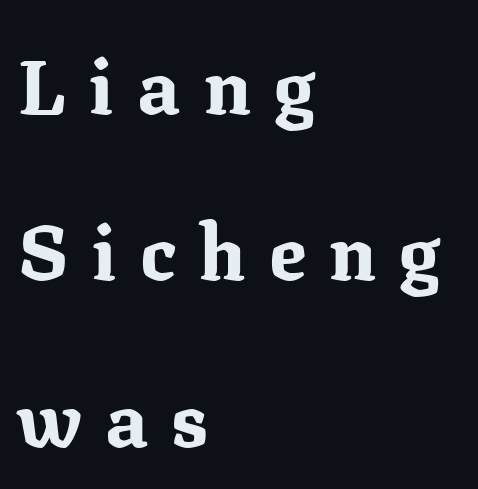
The image shows 77 px bold serif type, upright; set left-aligned, loose line spacing (2.16x), unusually wide letter spacing (+0.3 em), not underlined; medium stroke contrast and a medium x-height.
